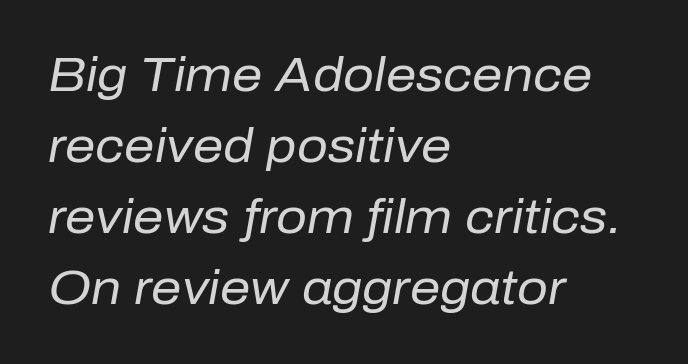
{"italic": "yes", "lean": "right", "slant_degrees": 10, "bold": "no", "weight": "regular", "width": "normal", "stroke_contrast": "low", "x_height": "medium", "monospaced": "no", "underline": "no", "align": "left", "line_spacing": "normal", "line_spacing_ratio": 1.48, "letter_spacing": "normal", "letter_spacing_em": 0.0, "glyph_px": 48}
